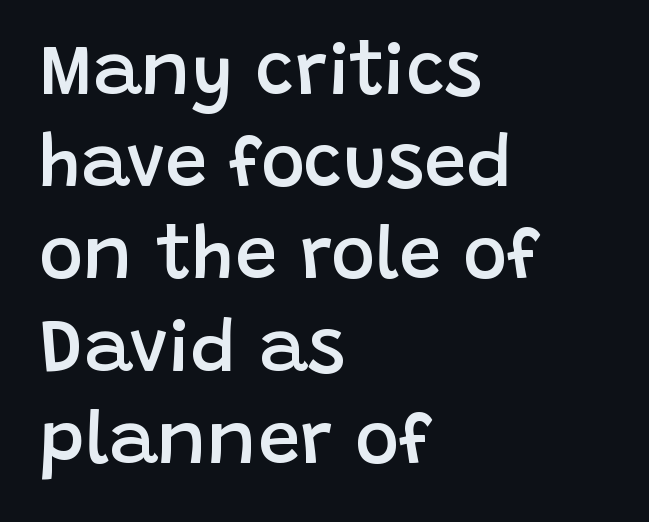
{"serif": "no", "italic": "no", "bold": "semi", "weight": "semibold", "width": "normal", "stroke_contrast": "low", "x_height": "large", "monospaced": "no", "underline": "no", "align": "left", "line_spacing_ratio": 1.23, "letter_spacing": "normal", "letter_spacing_em": 0.0, "glyph_px": 75}
